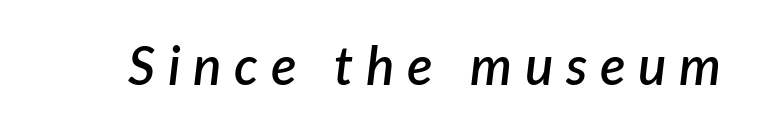
The passage shown is semibold, sitting just below true bold. The passage shown has open, widely tracked lettering throughout. Is this a fixed-width face? No — the glyphs have proportional, varying widths. This rendering features lettering with no underline.
